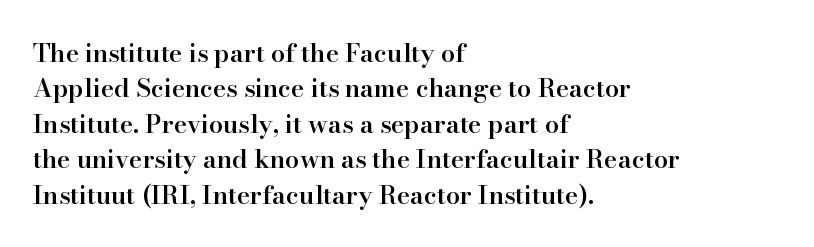
Every letter is mildly thick-stroked: semibold rather than bold. The passage is arranged the way most books set body copy — flush left. The axis of the letterforms is exactly vertical. The rendering uses a moderate line-height, typical for paragraphs.
